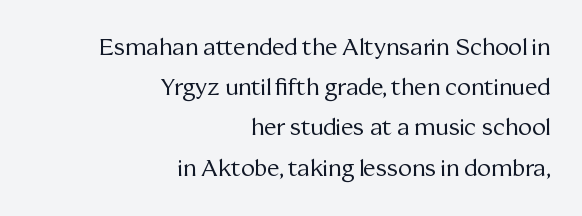
Q: Is the text bold? A: No.
Q: Is the text italic (slanted)? A: No, it is upright.
Q: Is the text underlined? A: No.
Q: How is the paragraph aligned? A: Right-aligned.
Q: Is the spacing between letters normal or unusually wide? A: Normal.
